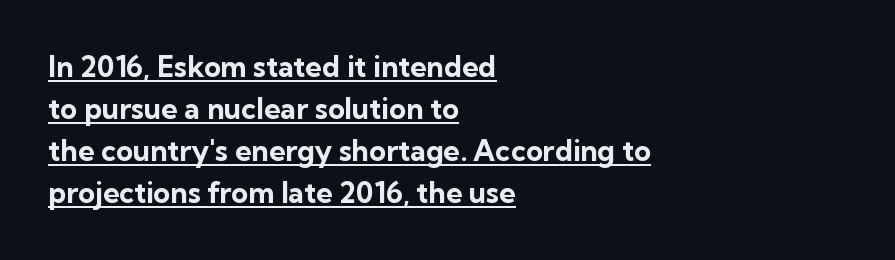
This rendering uses left alignment, leaving the right contour irregular. What's the leading like? Ordinary, nothing unusual. Each letter keeps its own natural width here, so spacing adapts to shape. The line texture is even and compact thanks to regular tracking. Letterform terminals end flat and unadorned throughout the passage.
